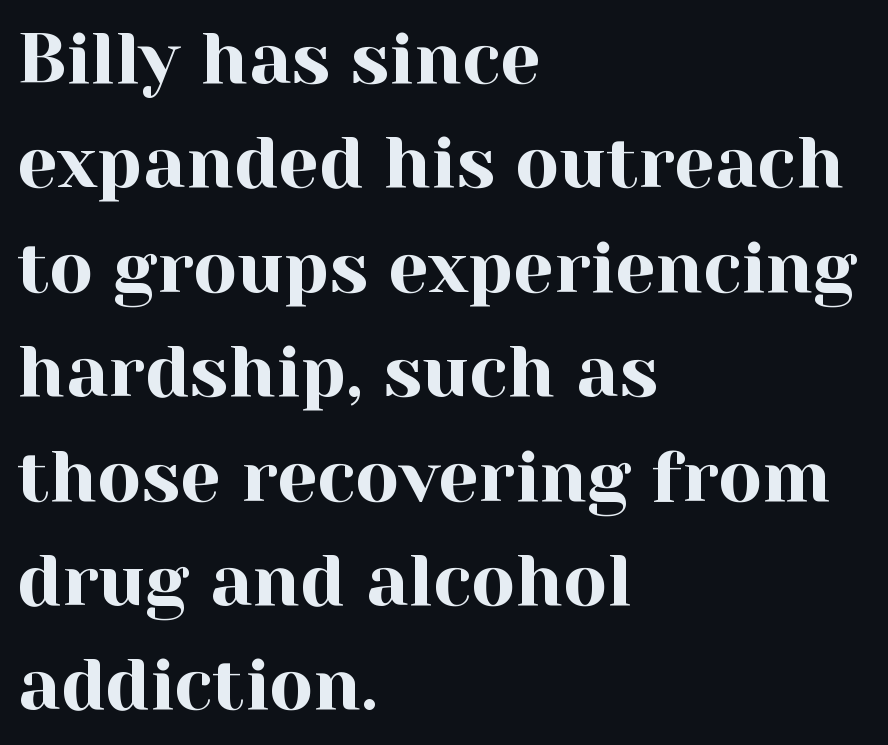
{"serif": "yes", "italic": "no", "width": "normal", "x_height": "medium", "monospaced": "no", "underline": "no", "align": "left", "line_spacing": "normal", "line_spacing_ratio": 1.45, "letter_spacing": "normal", "letter_spacing_em": 0.0, "glyph_px": 72}
